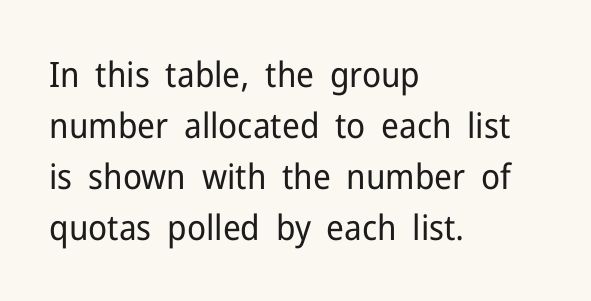
{"serif": "no", "italic": "no", "bold": "no", "weight": "regular", "width": "normal", "stroke_contrast": "low", "x_height": "medium", "monospaced": "no", "underline": "no", "align": "left", "line_spacing": "normal", "line_spacing_ratio": 1.46, "letter_spacing": "normal", "letter_spacing_em": 0.0, "glyph_px": 35}
